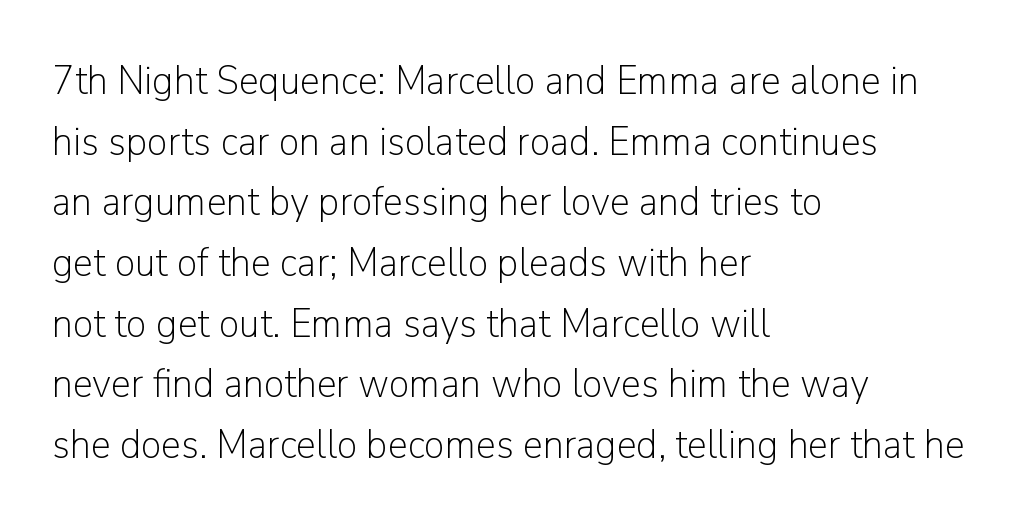
{"serif": "no", "italic": "no", "bold": "no", "weight": "light", "width": "normal", "stroke_contrast": "low", "x_height": "medium", "monospaced": "no", "underline": "no", "align": "left", "line_spacing": "normal", "line_spacing_ratio": 1.48, "letter_spacing": "normal", "letter_spacing_em": 0.0, "glyph_px": 41}
